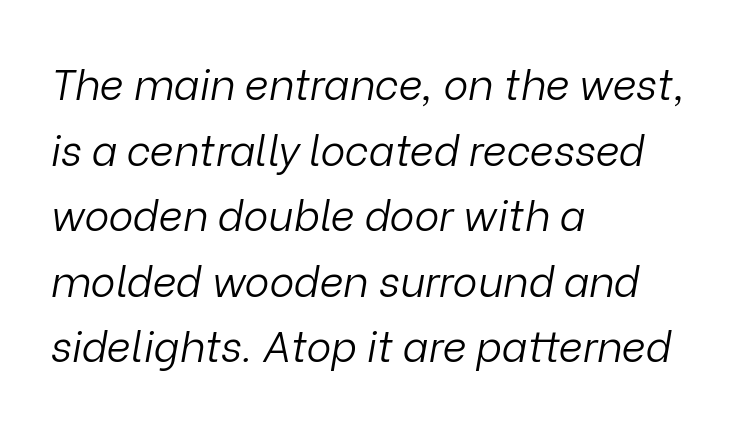
Do the characters align in a grid? No, the font is proportional. Looking at the ascenders, they clearly lean. Only glyphs here, with clear space below each row. Students, note that the glyphs here touch the page at normal intervals. The line-height multiplier appears to be the usual default.
